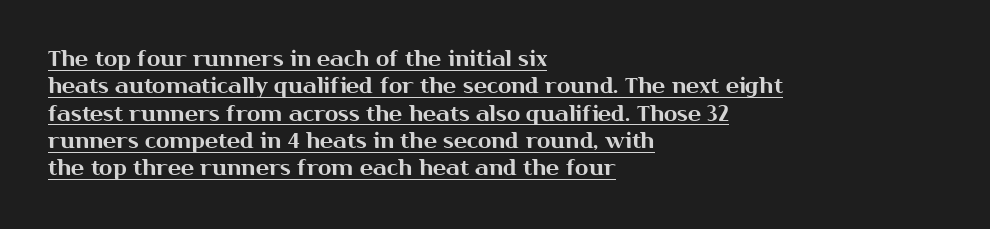
Q: Is the text italic (slanted)? A: No, it is upright.
Q: Is the text underlined? A: Yes.
Q: How is the paragraph aligned? A: Left-aligned.
Q: Is the spacing between letters normal or unusually wide? A: Normal.
